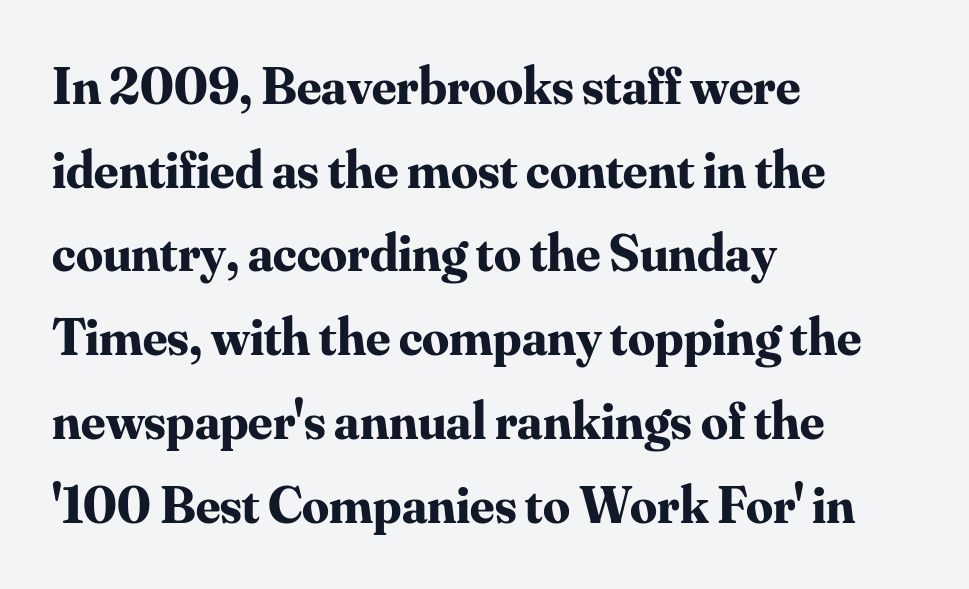
The image shows 53 px bold serif type, upright; set left-aligned, normal line spacing (1.58x), normal letter spacing, not underlined; medium stroke contrast and a small x-height.
